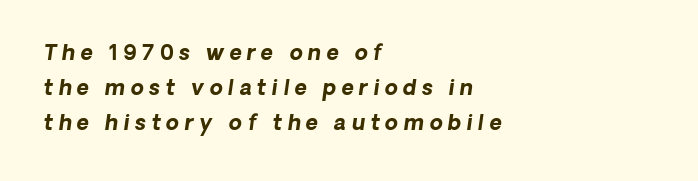
Q: Is the text bold? A: Yes.
Q: Is the text italic (slanted)? A: Yes, it leans right by about 8 degrees.
Q: Is the text underlined? A: No.
Q: How is the paragraph aligned? A: Left-aligned.
Q: Is the spacing between letters normal or unusually wide? A: Unusually wide.
Q: Is the spacing between lines tight, normal or loose? A: Normal.
